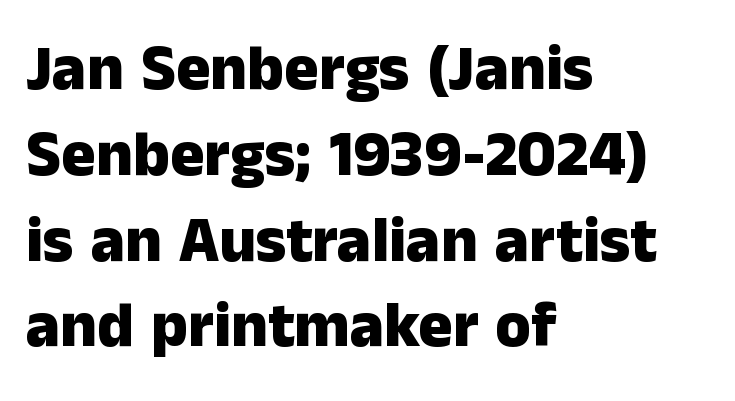
Look at the tracking — it's just the regular setting, nothing added. This rendering features lettering with no underline. In terms of weight, the rendering is a true, heavy bold. Which margin do the lines hug? The left one — the right edge is uneven.
